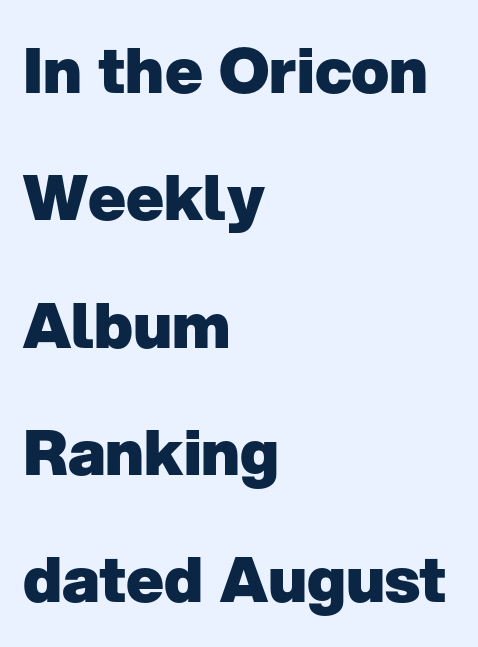
Q: Is the text bold? A: Yes.
Q: Is the text italic (slanted)? A: No, it is upright.
Q: Is the typeface a serif or a sans-serif typeface? A: Sans-serif.
Q: Is the text underlined? A: No.
Q: How is the paragraph aligned? A: Left-aligned.
Q: Is the spacing between letters normal or unusually wide? A: Normal.
Q: Is the spacing between lines tight, normal or loose? A: Loose.
Q: Width (condensed, normal, or wide)? A: Normal.
Q: Stroke contrast? A: Low.
Q: x-height? A: Medium.
Q: Monospaced? A: No.
